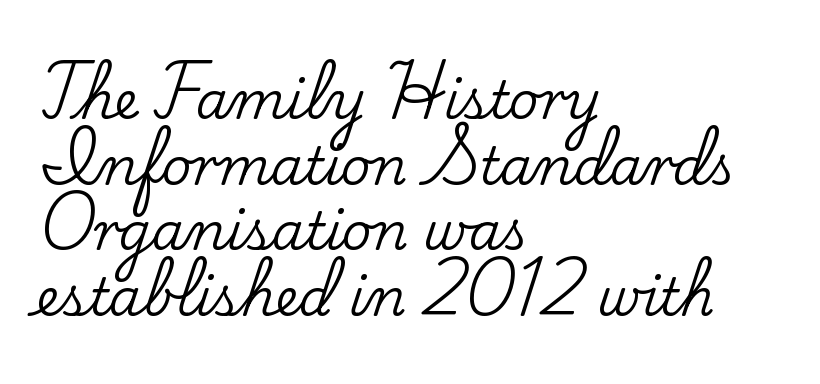
The image shows 52 px serif type; set left-aligned, normal line spacing (1.26x), normal letter spacing, not underlined; low stroke contrast and a small x-height.
